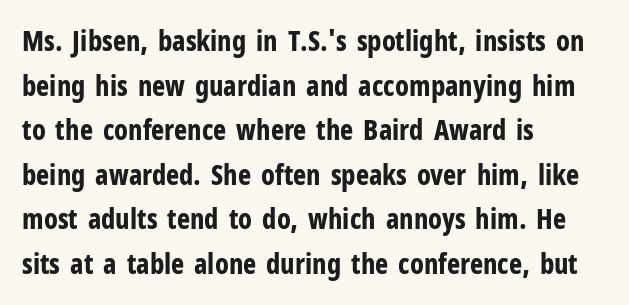
Q: Is the text bold? A: Yes.
Q: Is the text italic (slanted)? A: No, it is upright.
Q: Is the typeface a serif or a sans-serif typeface? A: Sans-serif.
Q: Is the text underlined? A: No.
Q: How is the paragraph aligned? A: Left-aligned.
Q: Is the spacing between letters normal or unusually wide? A: Normal.
Q: Is the spacing between lines tight, normal or loose? A: Normal.
Q: Width (condensed, normal, or wide)? A: Condensed.
Q: Stroke contrast? A: Low.
Q: x-height? A: Medium.
Q: Monospaced? A: No.
